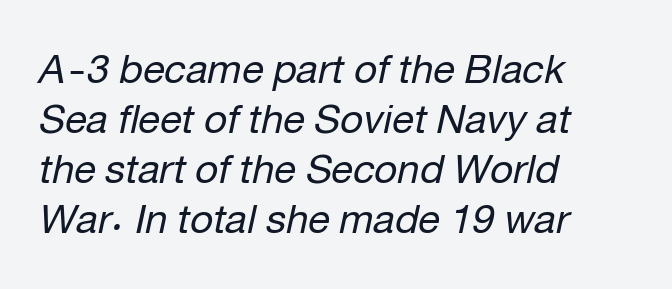
The image shows 40 px regular-weight type, italic (leaning right); set left-aligned, normal line spacing (1.25x), normal letter spacing, not underlined; low stroke contrast and a medium x-height.
